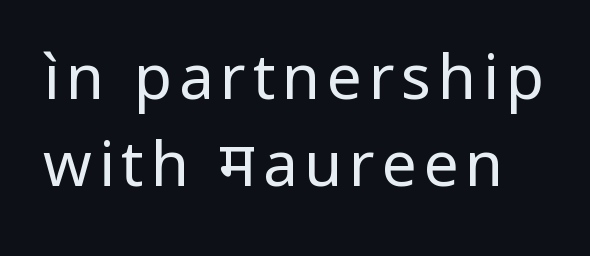
Q: Is the text bold? A: No.
Q: Is the text italic (slanted)? A: No, it is upright.
Q: Is the typeface a serif or a sans-serif typeface? A: Sans-serif.
Q: Is the text underlined? A: No.
Q: Is the spacing between lines tight, normal or loose? A: Normal.
Q: Width (condensed, normal, or wide)? A: Normal.
Q: Stroke contrast? A: Low.
Q: x-height? A: Medium.
Q: Monospaced? A: No.
